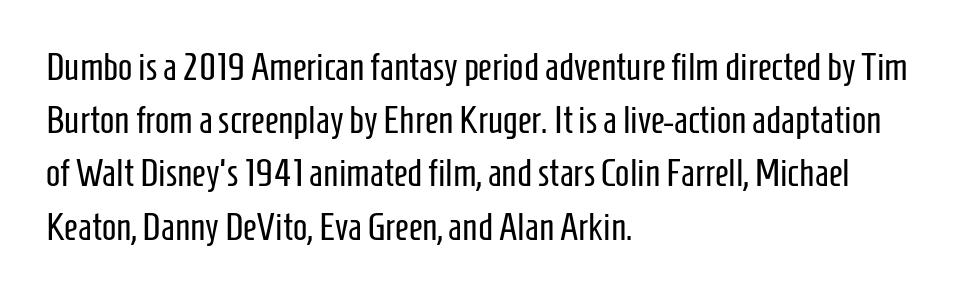
Q: Is the text bold? A: No.
Q: Is the text italic (slanted)? A: No, it is upright.
Q: Is the typeface a serif or a sans-serif typeface? A: Sans-serif.
Q: Is the text underlined? A: No.
Q: How is the paragraph aligned? A: Left-aligned.
Q: Is the spacing between letters normal or unusually wide? A: Normal.
Q: Is the spacing between lines tight, normal or loose? A: Normal.
Q: Width (condensed, normal, or wide)? A: Condensed.
Q: Stroke contrast? A: Low.
Q: x-height? A: Medium.
Q: Monospaced? A: No.
